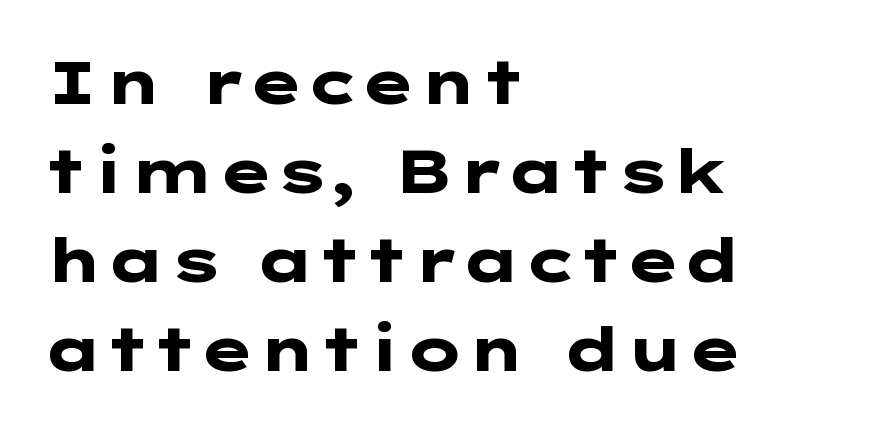
The image shows 61 px heavy, wide sans-serif type, upright; set left-aligned, normal line spacing (1.46x), normal letter spacing, not underlined; low stroke contrast and a medium x-height.
